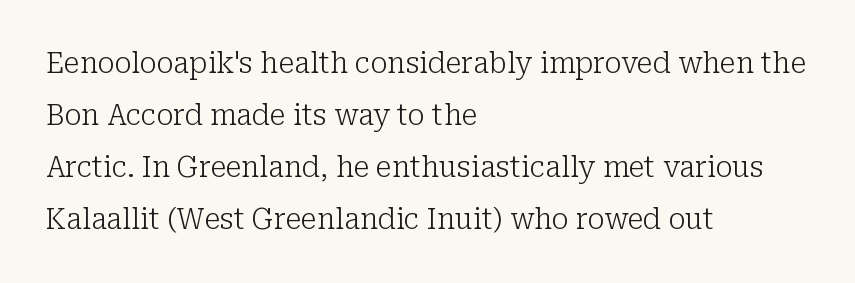
Little horizontal feet cap the strokes, marking this as serif type. Is the letter spacing exaggerated? No — it looks like the ordinary default. A classic flush-left, rag-right setting is used for this passage. The letters stand straight up with perfectly vertical stems. Do the characters align in a grid? No, the font is proportional.
